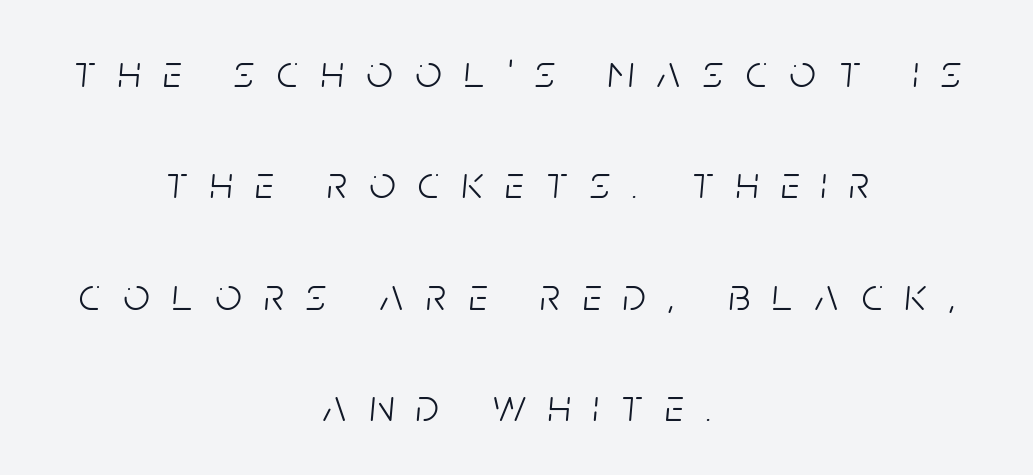
{"italic": "yes", "lean": "right", "slant_degrees": 5, "bold": "no", "weight": "light", "width": "condensed", "stroke_contrast": "low", "x_height": "large", "monospaced": "no", "underline": "no", "align": "center", "line_spacing": "loose", "line_spacing_ratio": 2.42, "letter_spacing": "wide", "letter_spacing_em": 0.49, "glyph_px": 46}
